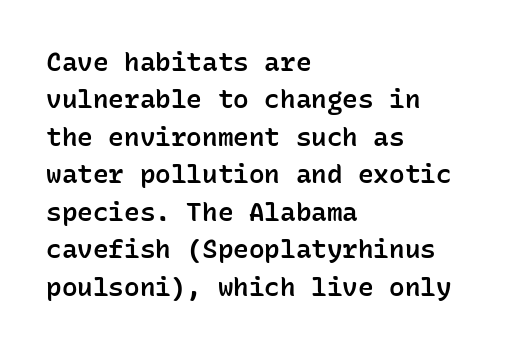
One-word summary of the alignment: left. A bit beefed up — I'd call it semibold rather than bold. Normally led — the rows are evenly, conventionally spaced. Bare-footed words on every line. If you drew a line through each stem, it would be perfectly vertical.
